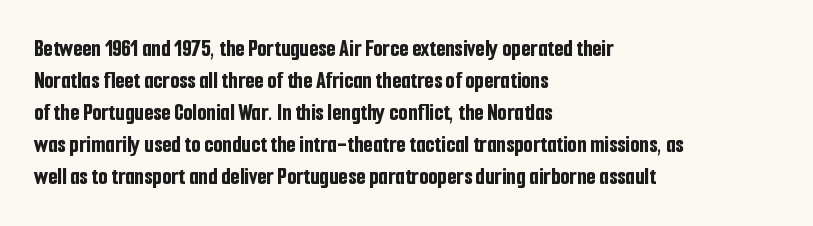
Q: Is the text bold? A: Yes.
Q: Is the text italic (slanted)? A: No, it is upright.
Q: Is the text underlined? A: No.
Q: How is the paragraph aligned? A: Left-aligned.
Q: Is the spacing between letters normal or unusually wide? A: Normal.
Q: Is the spacing between lines tight, normal or loose? A: Normal.
